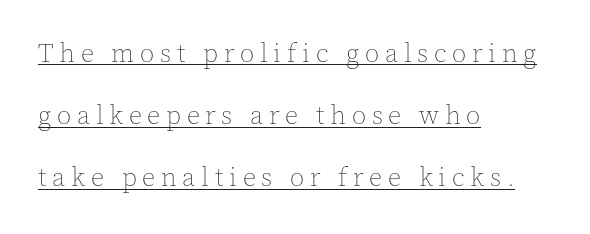
{"italic": "no", "bold": "no", "underline": "yes", "align": "left", "line_spacing": "loose", "line_spacing_ratio": 2.39, "letter_spacing": "wide", "letter_spacing_em": 0.22, "glyph_px": 26}
